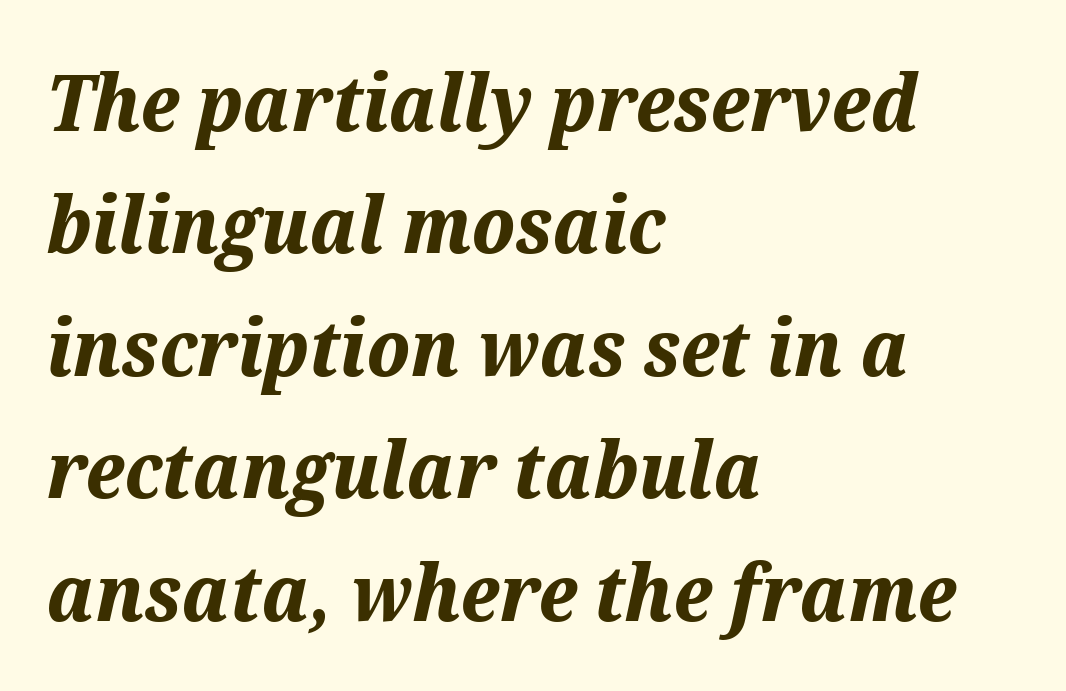
Q: Is the text bold? A: Yes.
Q: Is the text italic (slanted)? A: Yes, it leans right by about 12 degrees.
Q: Is the text underlined? A: No.
Q: How is the paragraph aligned? A: Left-aligned.
Q: Is the spacing between letters normal or unusually wide? A: Normal.
Q: Is the spacing between lines tight, normal or loose? A: Normal.
Q: Width (condensed, normal, or wide)? A: Normal.
Q: Stroke contrast? A: Medium.
Q: x-height? A: Medium.
Q: Monospaced? A: No.
